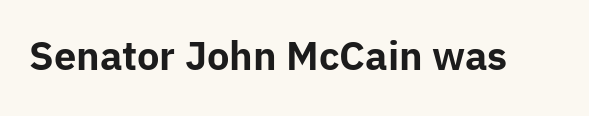
The text was rendered using a sans face with plain stroke endings. A typesetter would call this zero additional tracking. If you drew a line through each stem, it would be perfectly vertical. The rendering uses a bold face; every stroke is thick and dark. Descender tails drop into unmarked territory.
